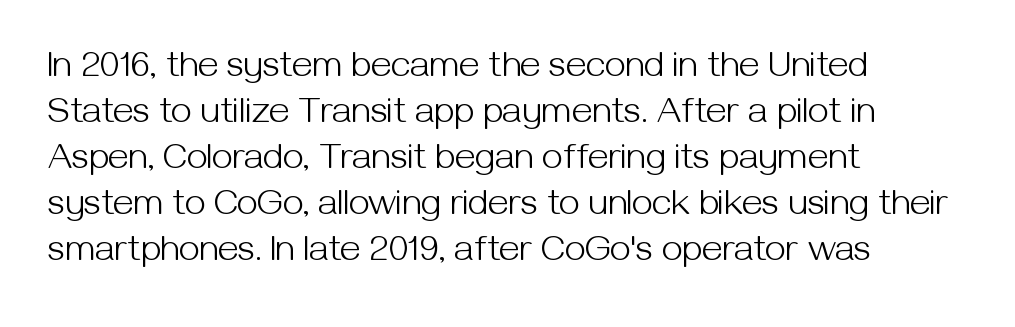
Q: Is the text bold? A: No.
Q: Is the text italic (slanted)? A: No, it is upright.
Q: Is the typeface a serif or a sans-serif typeface? A: Sans-serif.
Q: Is the text underlined? A: No.
Q: How is the paragraph aligned? A: Left-aligned.
Q: Is the spacing between letters normal or unusually wide? A: Normal.
Q: Width (condensed, normal, or wide)? A: Normal.
Q: Stroke contrast? A: Medium.
Q: x-height? A: Medium.
Q: Monospaced? A: No.
